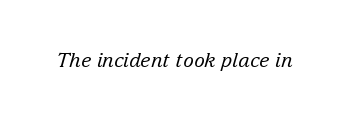
{"italic": "yes", "lean": "right", "slant_degrees": 15, "bold": "no", "underline": "no", "letter_spacing": "normal", "letter_spacing_em": 0.0, "glyph_px": 20}
